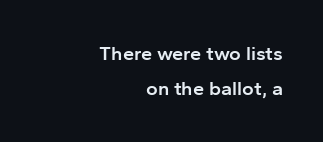
Q: Is the text bold? A: Semi-bold.
Q: Is the text italic (slanted)? A: No, it is upright.
Q: Is the text underlined? A: No.
Q: How is the paragraph aligned? A: Right-aligned.
Q: Is the spacing between letters normal or unusually wide? A: Normal.
